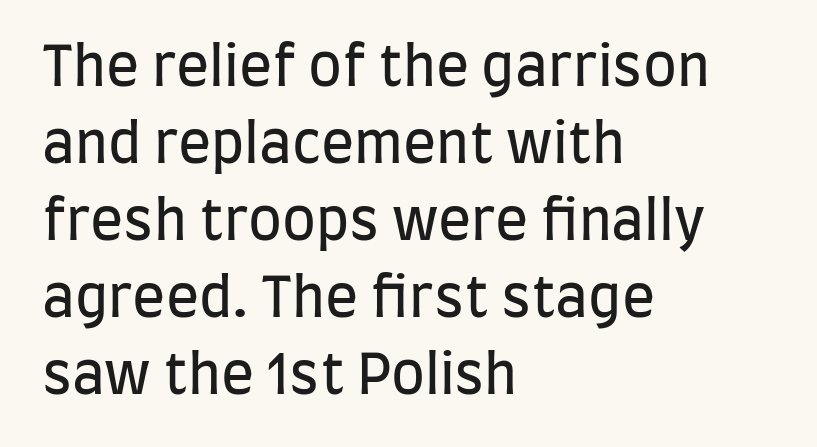
{"serif": "no", "italic": "no", "bold": "no", "weight": "regular", "width": "condensed", "stroke_contrast": "low", "x_height": "large", "monospaced": "no", "underline": "no", "align": "left", "line_spacing": "normal", "line_spacing_ratio": 1.4, "letter_spacing": "normal", "letter_spacing_em": 0.0, "glyph_px": 55}
